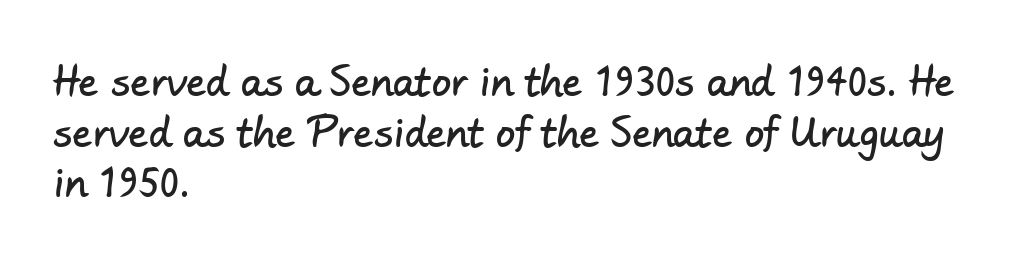
{"serif": "no", "width": "normal", "stroke_contrast": "low", "x_height": "small", "monospaced": "no", "underline": "no", "align": "left", "line_spacing": "normal", "line_spacing_ratio": 1.3, "letter_spacing": "normal", "letter_spacing_em": 0.0, "glyph_px": 39}
